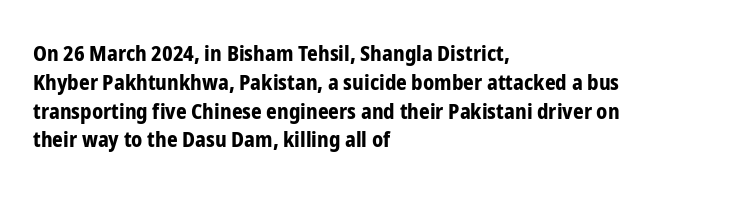
The image shows 21 px bold type, upright; set left-aligned, normal line spacing (1.37x), normal letter spacing, not underlined.
